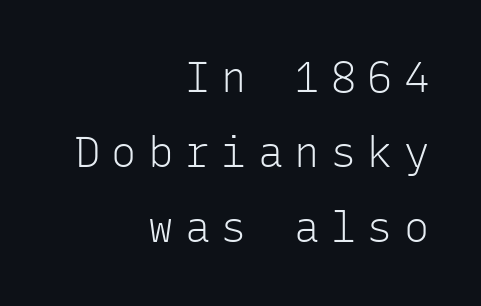
Q: Is the text bold? A: No.
Q: Is the text italic (slanted)? A: No, it is upright.
Q: Is the typeface a serif or a sans-serif typeface? A: Sans-serif.
Q: Is the text underlined? A: No.
Q: How is the paragraph aligned? A: Right-aligned.
Q: Is the spacing between letters normal or unusually wide? A: Unusually wide.
Q: Width (condensed, normal, or wide)? A: Normal.
Q: Stroke contrast? A: Low.
Q: x-height? A: Medium.
Q: Monospaced? A: Yes.
